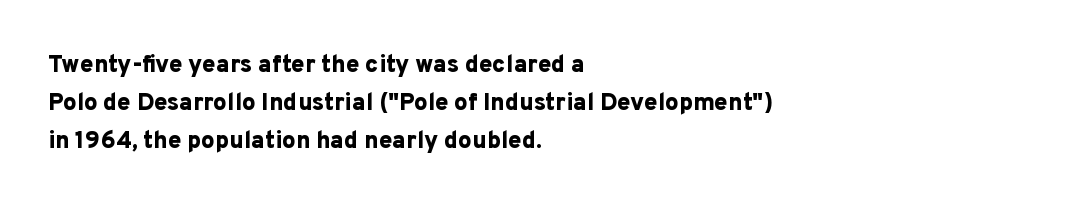
{"italic": "no", "bold": "yes", "underline": "no", "align": "left", "line_spacing": "normal", "line_spacing_ratio": 1.59, "letter_spacing": "normal", "letter_spacing_em": 0.0, "glyph_px": 24}
